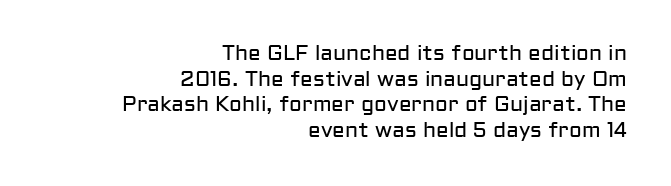
{"italic": "no", "bold": "no", "underline": "no", "align": "right", "line_spacing_ratio": 1.22, "letter_spacing": "normal", "letter_spacing_em": 0.0, "glyph_px": 21}
